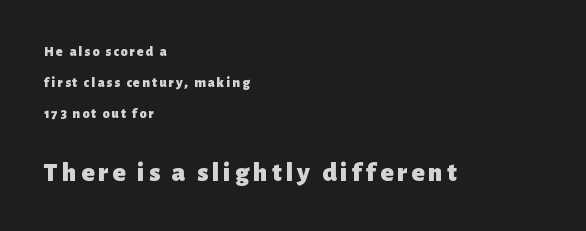
Does the bottom block carry the larger type? Yes, it does. Whoever set this chose breathing room over compactness in the vertical rhythm. Type without underlining. These lines are set flush left with a ragged right edge. Look at the stroke-to-counter ratio: heavy, a bold. Unlike italic type, these characters show no tilt at all.
